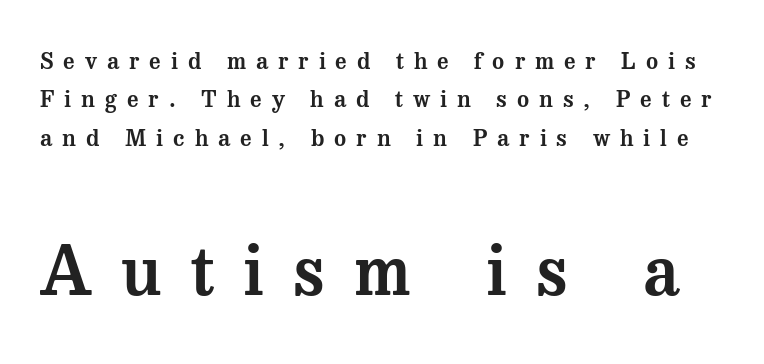
Is there any slant? The stems are plumb. Two sizes are in play, and the larger belongs to the second block. This rendering features lettering with no underline. Spacing between characters has been opened up far beyond the box default. These lines are composed in type with serifs. Spacing verdict: proportional, widths tailored to each character.
